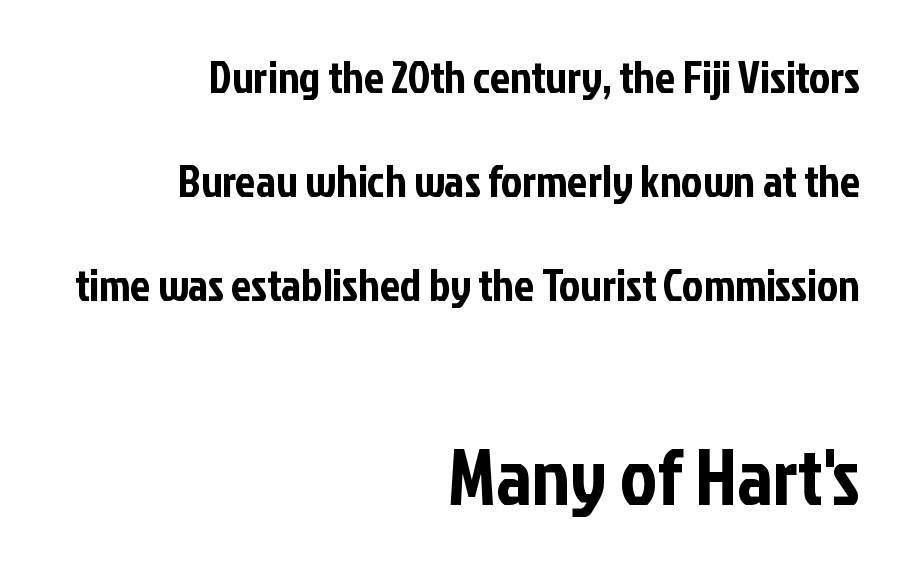
Q: Is the text italic (slanted)? A: No, it is upright.
Q: Is the typeface a serif or a sans-serif typeface? A: Sans-serif.
Q: Is the text underlined? A: No.
Q: How is the paragraph aligned? A: Right-aligned.
Q: Is the spacing between letters normal or unusually wide? A: Normal.
Q: Is the spacing between lines tight, normal or loose? A: Loose.
Q: Which block of text is set in a larger size, the first (top) or the second (bottom)? A: The second (bottom) one.
Q: Width (condensed, normal, or wide)? A: Condensed.
Q: Stroke contrast? A: Low.
Q: x-height? A: Medium.
Q: Monospaced? A: No.
